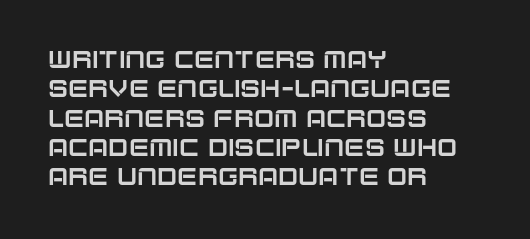
The image shows 24 px text type, upright; set left-aligned, line spacing 1.22x, normal letter spacing, not underlined.
